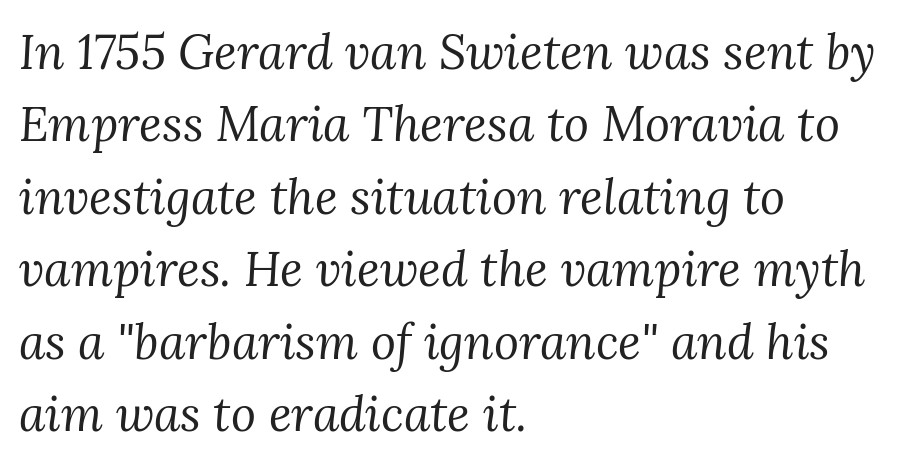
Q: Is the text bold? A: No.
Q: Is the text italic (slanted)? A: Yes, it leans right by about 3 degrees.
Q: Is the typeface a serif or a sans-serif typeface? A: Serif.
Q: Is the text underlined? A: No.
Q: How is the paragraph aligned? A: Left-aligned.
Q: Is the spacing between letters normal or unusually wide? A: Normal.
Q: Is the spacing between lines tight, normal or loose? A: Normal.
Q: Width (condensed, normal, or wide)? A: Normal.
Q: Stroke contrast? A: Medium.
Q: x-height? A: Medium.
Q: Monospaced? A: No.
